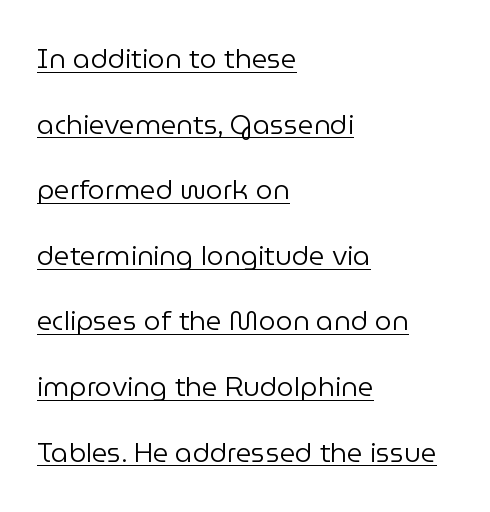
The image shows 27 px text type, upright; set left-aligned, loose line spacing (2.43x), normal letter spacing, underlined.
